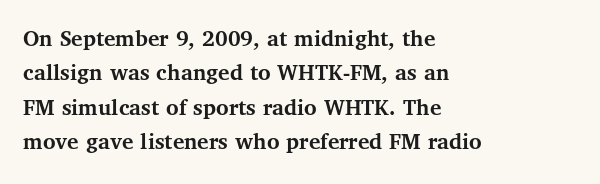
Q: Is the text bold? A: Yes.
Q: Is the text italic (slanted)? A: No, it is upright.
Q: Is the text underlined? A: No.
Q: How is the paragraph aligned? A: Left-aligned.
Q: Is the spacing between letters normal or unusually wide? A: Normal.
Q: Is the spacing between lines tight, normal or loose? A: Normal.
